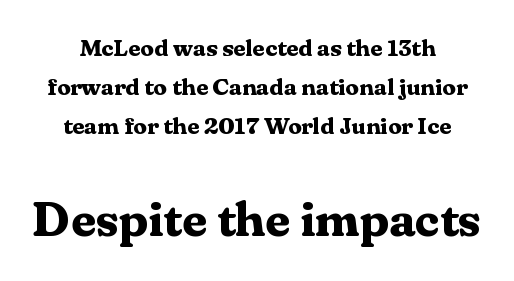
The image shows 49 px bold serif type, upright; set normal line spacing (1.62x), normal letter spacing, not underlined; the second (bottom) block is 2.04x larger; medium stroke contrast and a medium x-height.
